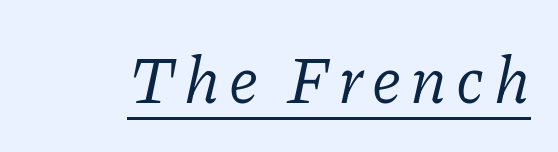
The image shows 67 px light serif type, italic (leaning right); set underlined; low stroke contrast and a medium x-height.
